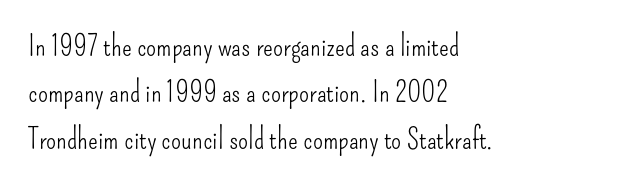
No letter is thick-stroked: the sample isn't bold. This block has exactly the height ordinary leading produces. Nobody touched the tracking dial on this one. Looks like regular typesetting: each glyph gets only the width it needs. Decoration check: the copy has no underline.
